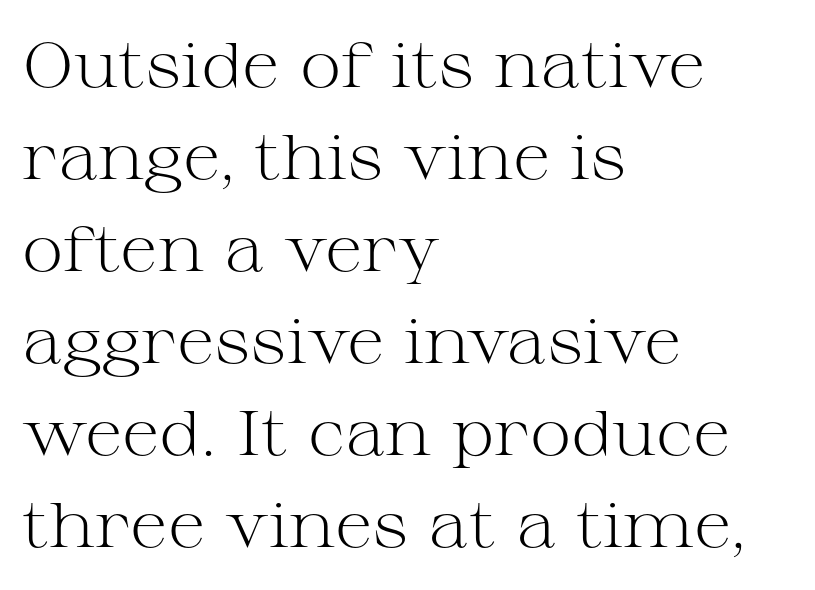
Q: Is the text bold? A: No.
Q: Is the text italic (slanted)? A: No, it is upright.
Q: Is the typeface a serif or a sans-serif typeface? A: Serif.
Q: Is the text underlined? A: No.
Q: How is the paragraph aligned? A: Left-aligned.
Q: Is the spacing between letters normal or unusually wide? A: Normal.
Q: Is the spacing between lines tight, normal or loose? A: Normal.
Q: Width (condensed, normal, or wide)? A: Wide.
Q: Stroke contrast? A: Medium.
Q: x-height? A: Medium.
Q: Monospaced? A: No.
